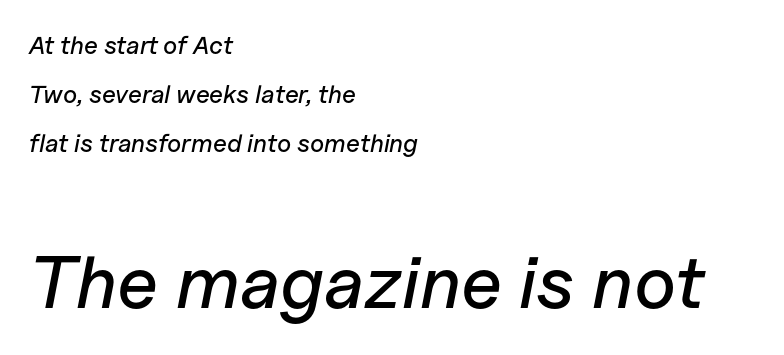
The image shows 74 px text type, italic (leaning right); set left-aligned, loose line spacing (1.97x), normal letter spacing, not underlined; the second (bottom) block is 2.96x larger; low stroke contrast and a medium x-height.
